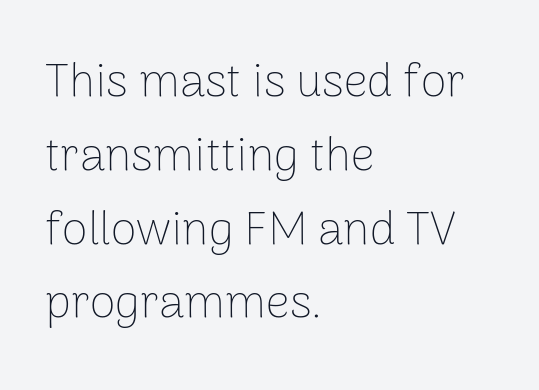
Honestly, the letter spacing is just normal — you wouldn't notice it. Each letter keeps its own natural width here, so spacing adapts to shape. Anything drawn beneath the words? Only blank space. The rendering uses a moderate line-height, typical for paragraphs. Which margin do the lines hug? The left one — the right edge is uneven. A sans-serif font was chosen for this passage.
